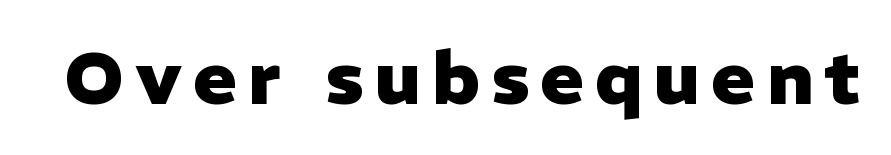
The image shows 74 px heavy sans-serif type, upright; set not underlined; low stroke contrast and a medium x-height.
